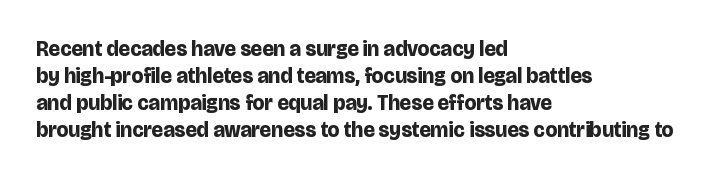
Q: Is the text bold? A: Yes.
Q: Is the text italic (slanted)? A: No, it is upright.
Q: Is the text underlined? A: No.
Q: How is the paragraph aligned? A: Left-aligned.
Q: Is the spacing between letters normal or unusually wide? A: Normal.
Q: Is the spacing between lines tight, normal or loose? A: Normal.
